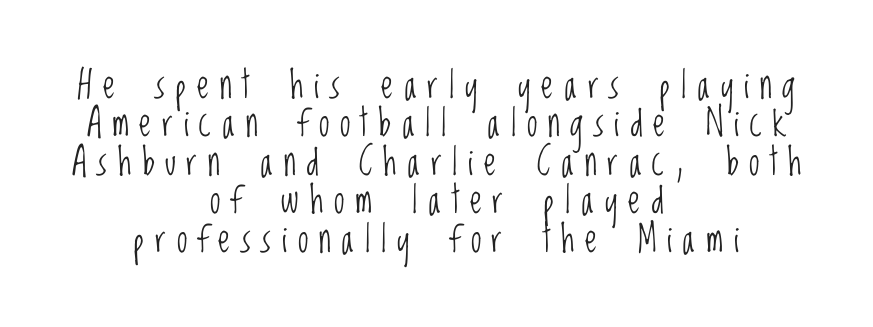
Q: Is the text bold? A: No.
Q: Is the text italic (slanted)? A: No, it is upright.
Q: Is the typeface a serif or a sans-serif typeface? A: Sans-serif.
Q: Is the text underlined? A: No.
Q: How is the paragraph aligned? A: Centered.
Q: Is the spacing between letters normal or unusually wide? A: Unusually wide.
Q: Is the spacing between lines tight, normal or loose? A: Tight.
Q: Width (condensed, normal, or wide)? A: Condensed.
Q: Stroke contrast? A: Low.
Q: x-height? A: Large.
Q: Monospaced? A: No.
